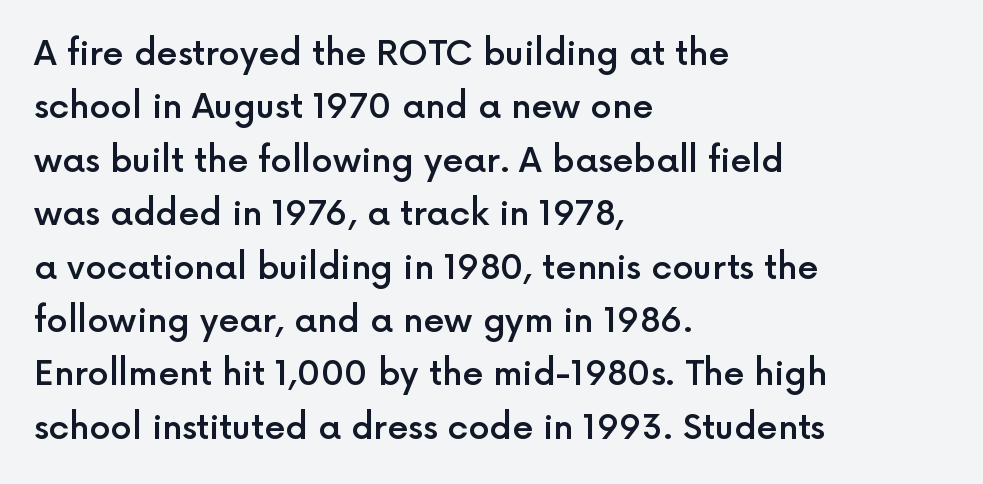
Check where the strokes stop: nothing finishes them off — pure sans. Where is the straight margin? On the left. Notice how the stems are strictly vertical — no italics here. The passage shown is typed in a proportional face where columns would drift. The letters sit at their default tracking, neither squeezed nor spread.
